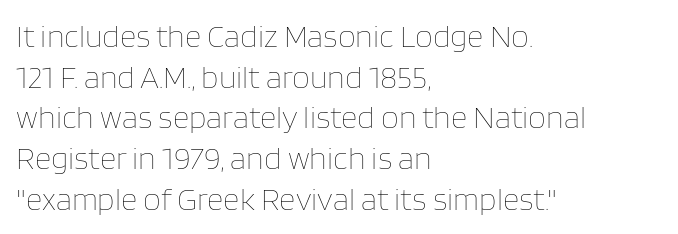
The image shows 32 px thin type, upright; set left-aligned, normal line spacing (1.27x), normal letter spacing, not underlined; low stroke contrast and a large x-height.
